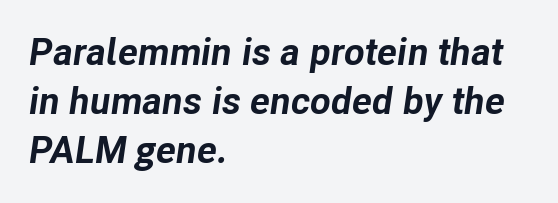
Its strokes are broad and dark, the hallmark of bold type. The rendering uses a moderate line-height, typical for paragraphs. Rule under the text: the space is simply empty. Inter-character spacing is left at the font's built-in metrics. Looks like regular typesetting: each glyph gets only the width it needs.
